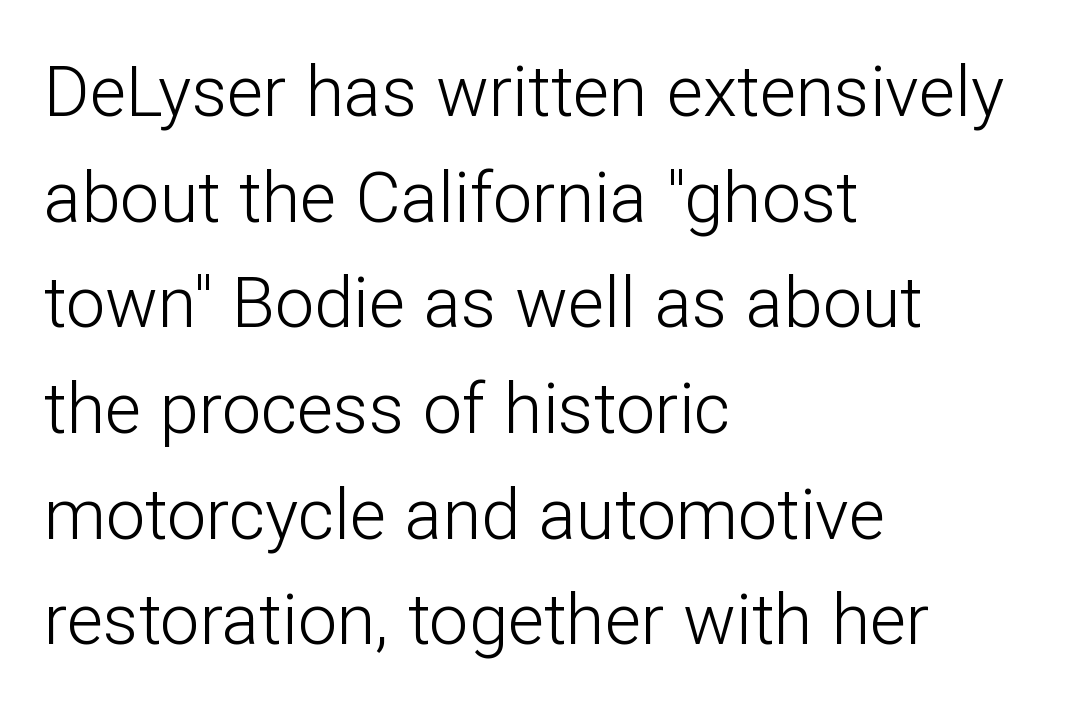
The image shows 70 px light sans-serif type, upright; set left-aligned, normal line spacing (1.51x), normal letter spacing, not underlined; low stroke contrast and a medium x-height.
